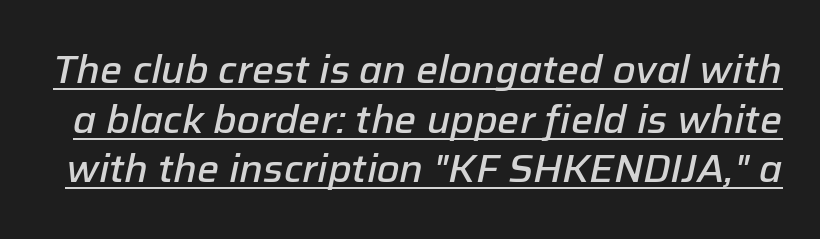
{"italic": "yes", "lean": "right", "slant_degrees": 12, "bold": "semi", "weight": "semibold", "width": "normal", "stroke_contrast": "low", "x_height": "medium", "monospaced": "no", "underline": "yes", "line_spacing": "normal", "line_spacing_ratio": 1.27, "letter_spacing": "normal", "letter_spacing_em": 0.0, "glyph_px": 39}
